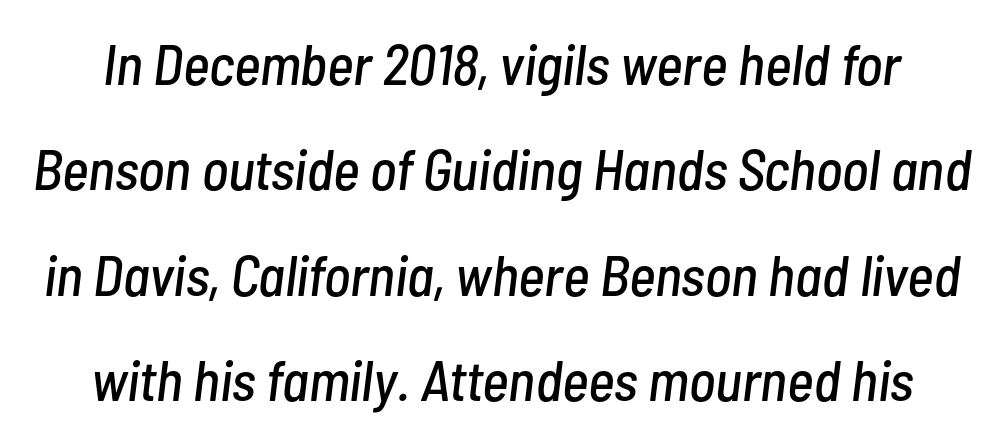
The image shows 57 px condensed type, italic (leaning right); set line spacing 1.85x, normal letter spacing, not underlined; low stroke contrast and a medium x-height.
